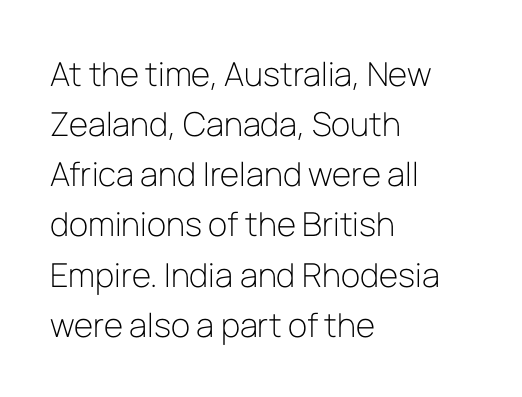
Q: Is the text bold? A: No.
Q: Is the text italic (slanted)? A: No, it is upright.
Q: Is the typeface a serif or a sans-serif typeface? A: Sans-serif.
Q: Is the text underlined? A: No.
Q: How is the paragraph aligned? A: Left-aligned.
Q: Is the spacing between letters normal or unusually wide? A: Normal.
Q: Is the spacing between lines tight, normal or loose? A: Normal.
Q: Width (condensed, normal, or wide)? A: Normal.
Q: Stroke contrast? A: Low.
Q: x-height? A: Medium.
Q: Monospaced? A: No.
